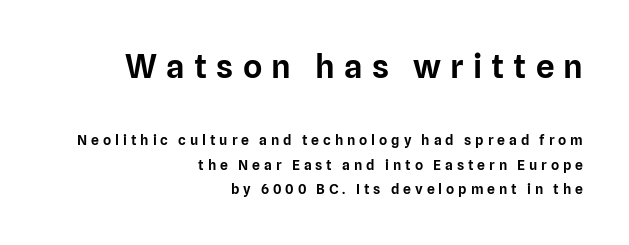
The characters display no serif detailing; their extremities are plain. This sample has the flowing, uneven cadence of proportional lettering. The gap between lines stays unmarked. Posture: vertical. What stands out about the letter spacing? Its width — letters are far apart. All the whitespace from short lines collects on the left.
